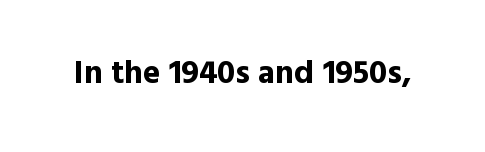
The image shows 33 px bold sans-serif type, upright; set normal letter spacing, not underlined; a medium x-height.
